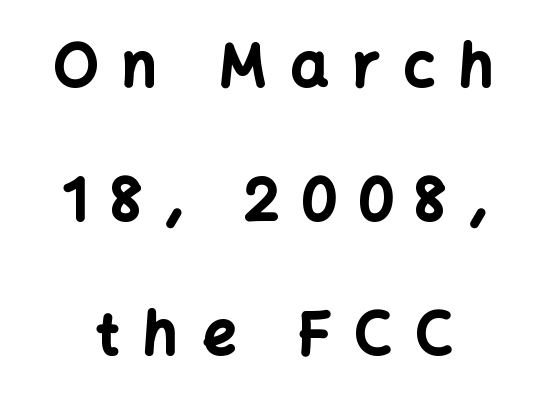
Designer's note — italics off, roman on. You could fit nearly another row in the gap between these rows. Plenty of ink on the page — the face is bold. The typesetter chose a symmetrical, centered arrangement here. Does extra space separate the letters? Yes, quite a lot of it.
